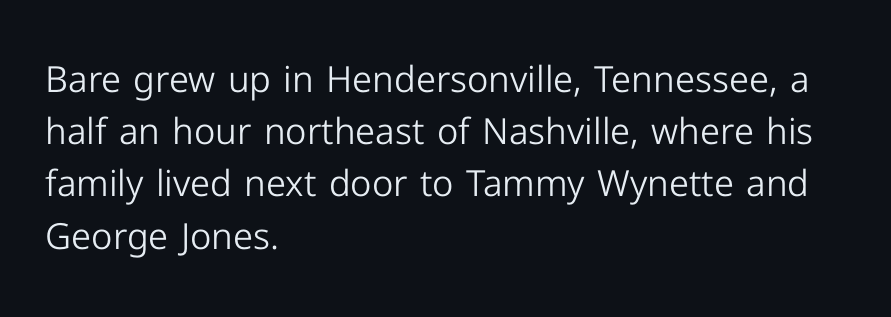
Q: Is the text bold? A: No.
Q: Is the text italic (slanted)? A: No, it is upright.
Q: Is the typeface a serif or a sans-serif typeface? A: Sans-serif.
Q: Is the text underlined? A: No.
Q: How is the paragraph aligned? A: Left-aligned.
Q: Is the spacing between letters normal or unusually wide? A: Normal.
Q: Is the spacing between lines tight, normal or loose? A: Normal.
Q: Width (condensed, normal, or wide)? A: Normal.
Q: Stroke contrast? A: Low.
Q: x-height? A: Medium.
Q: Monospaced? A: No.
